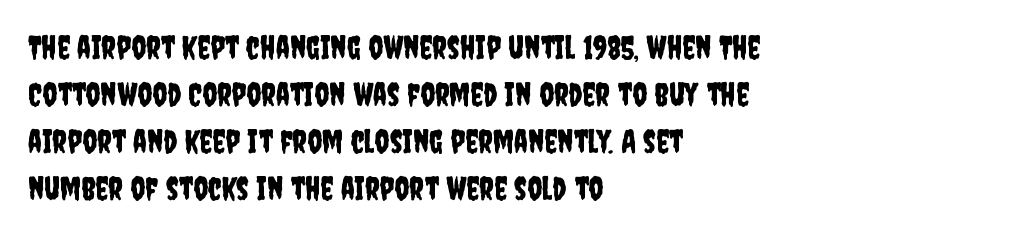
Q: Is the text italic (slanted)? A: No, it is upright.
Q: Is the typeface a serif or a sans-serif typeface? A: Sans-serif.
Q: Is the text underlined? A: No.
Q: How is the paragraph aligned? A: Left-aligned.
Q: Is the spacing between letters normal or unusually wide? A: Normal.
Q: Is the spacing between lines tight, normal or loose? A: Normal.
Q: Width (condensed, normal, or wide)? A: Condensed.
Q: Stroke contrast? A: Low.
Q: x-height? A: Large.
Q: Monospaced? A: No.
